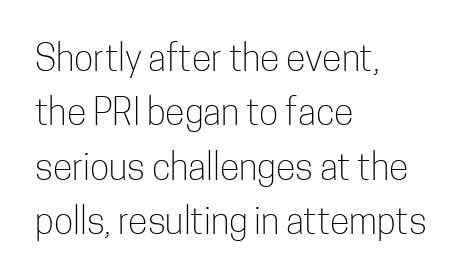
The image shows 36 px light, condensed sans-serif type, upright; set left-aligned, normal line spacing (1.51x), normal letter spacing, not underlined; low stroke contrast and a medium x-height.
